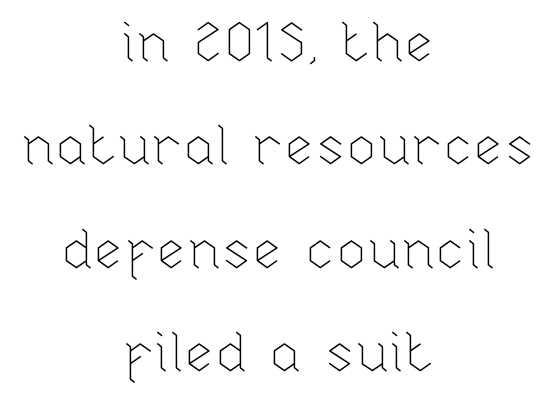
The image shows 55 px thin type, upright; set centered, line spacing 1.88x, normal letter spacing, not underlined; low stroke contrast and a medium x-height.
